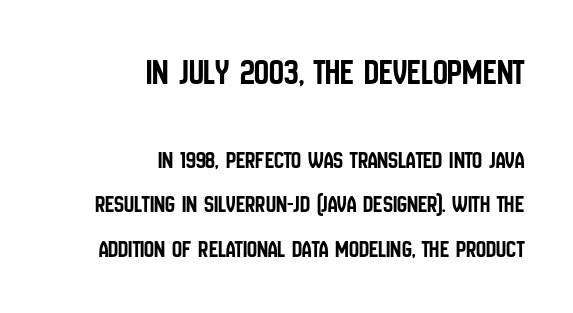
Q: Is the text italic (slanted)? A: No, it is upright.
Q: Is the typeface a serif or a sans-serif typeface? A: Sans-serif.
Q: Is the text underlined? A: No.
Q: How is the paragraph aligned? A: Right-aligned.
Q: Is the spacing between letters normal or unusually wide? A: Normal.
Q: Which block of text is set in a larger size, the first (top) or the second (bottom)? A: The first (top) one.
Q: Width (condensed, normal, or wide)? A: Condensed.
Q: Stroke contrast? A: Low.
Q: x-height? A: Large.
Q: Monospaced? A: No.
